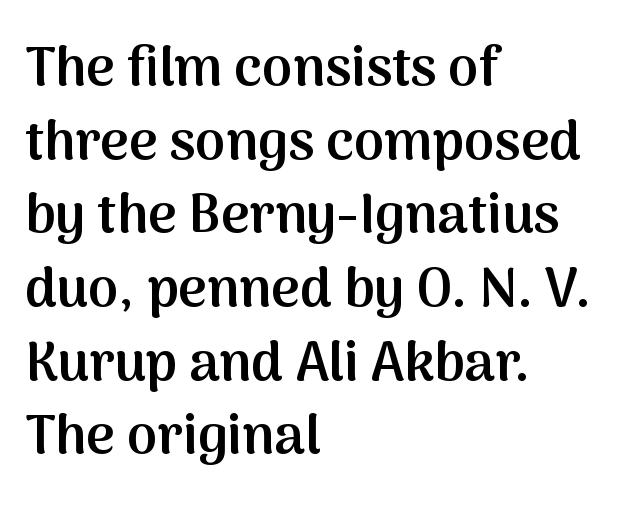
Q: Is the text bold? A: Semi-bold.
Q: Is the text italic (slanted)? A: No, it is upright.
Q: Is the typeface a serif or a sans-serif typeface? A: Sans-serif.
Q: Is the text underlined? A: No.
Q: How is the paragraph aligned? A: Left-aligned.
Q: Is the spacing between letters normal or unusually wide? A: Normal.
Q: Is the spacing between lines tight, normal or loose? A: Normal.
Q: Width (condensed, normal, or wide)? A: Normal.
Q: Stroke contrast? A: Medium.
Q: x-height? A: Medium.
Q: Monospaced? A: No.
